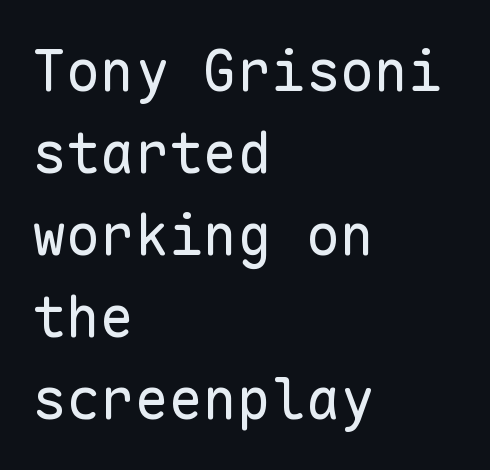
The image shows 57 px regular-weight sans-serif type, upright, monospaced; set left-aligned, normal line spacing (1.44x), normal letter spacing, not underlined; low stroke contrast and a medium x-height.
